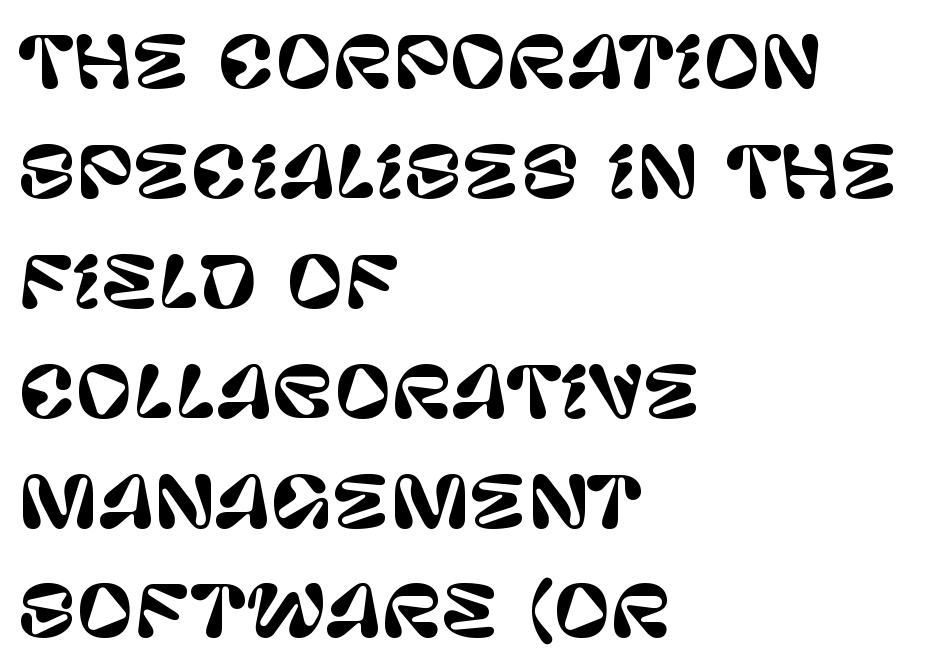
{"serif": "no", "width": "normal", "stroke_contrast": "low", "x_height": "large", "monospaced": "no", "underline": "no", "align": "left", "line_spacing": "normal", "line_spacing_ratio": 1.57, "letter_spacing": "normal", "letter_spacing_em": 0.0, "glyph_px": 70}
